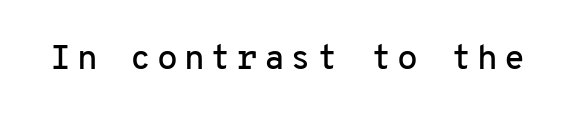
Q: Is the text italic (slanted)? A: No, it is upright.
Q: Is the typeface a serif or a sans-serif typeface? A: Sans-serif.
Q: Is the text underlined? A: No.
Q: Width (condensed, normal, or wide)? A: Normal.
Q: Stroke contrast? A: Low.
Q: x-height? A: Medium.
Q: Monospaced? A: Yes.
